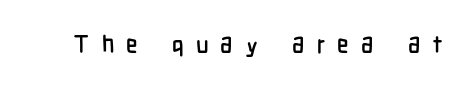
Q: Is the text italic (slanted)? A: No, it is upright.
Q: Is the text underlined? A: No.
Q: Is the spacing between letters normal or unusually wide? A: Unusually wide.
